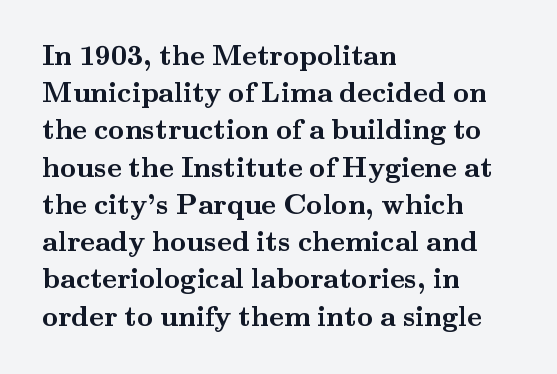
The foot of each line stays bare and open. Do the characters align in a grid? No, the font is proportional. Posture: straight, roman, zero tilt. The rendering shows small feet on the letterforms — a serif design.
